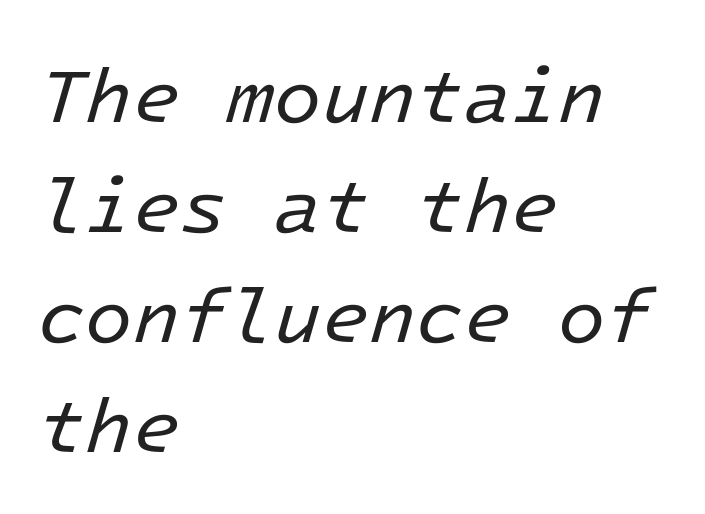
The image shows 77 px regular-weight type, italic (leaning right), monospaced; set left-aligned, normal line spacing (1.43x), normal letter spacing, not underlined; low stroke contrast and a medium x-height.
